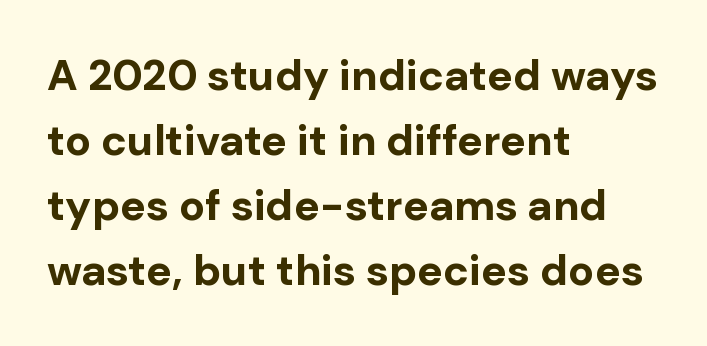
Q: Is the text bold? A: Yes.
Q: Is the text italic (slanted)? A: No, it is upright.
Q: Is the typeface a serif or a sans-serif typeface? A: Sans-serif.
Q: Is the text underlined? A: No.
Q: How is the paragraph aligned? A: Left-aligned.
Q: Is the spacing between letters normal or unusually wide? A: Normal.
Q: Is the spacing between lines tight, normal or loose? A: Normal.
Q: Width (condensed, normal, or wide)? A: Normal.
Q: Stroke contrast? A: Low.
Q: x-height? A: Medium.
Q: Monospaced? A: No.
